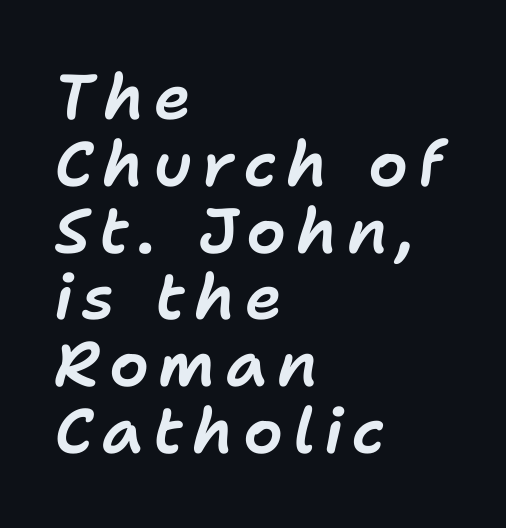
The glyphs look as if they've been sheared to an angle. The paragraph shown leans on its left margin. The space beneath each line is pristine and unruled. Is there much room between lines? No — they nearly touch.
